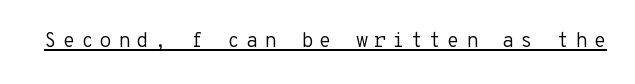
The rendering inserts visible extra space after every character. This sample carries an underscore along the baseline area. Counters stay open thanks to moderate or lighter strokes. Notice how the stems are strictly vertical — no italics here.
